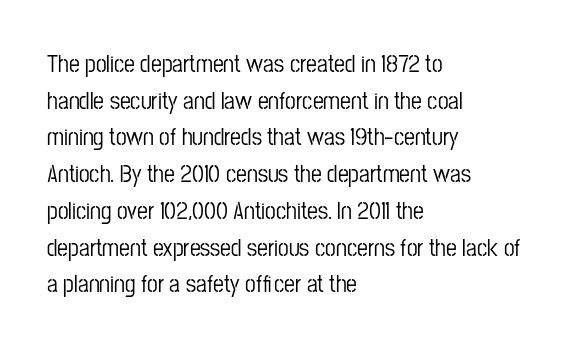
The image shows 24 px text type, upright; set left-aligned, normal line spacing (1.53x), normal letter spacing, not underlined.
